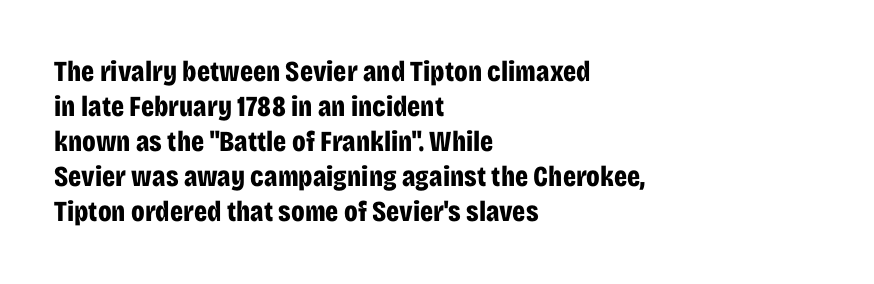
Q: Is the text bold? A: Yes.
Q: Is the text italic (slanted)? A: No, it is upright.
Q: Is the typeface a serif or a sans-serif typeface? A: Sans-serif.
Q: Is the text underlined? A: No.
Q: How is the paragraph aligned? A: Left-aligned.
Q: Is the spacing between letters normal or unusually wide? A: Normal.
Q: Width (condensed, normal, or wide)? A: Condensed.
Q: Stroke contrast? A: Low.
Q: x-height? A: Large.
Q: Monospaced? A: No.
